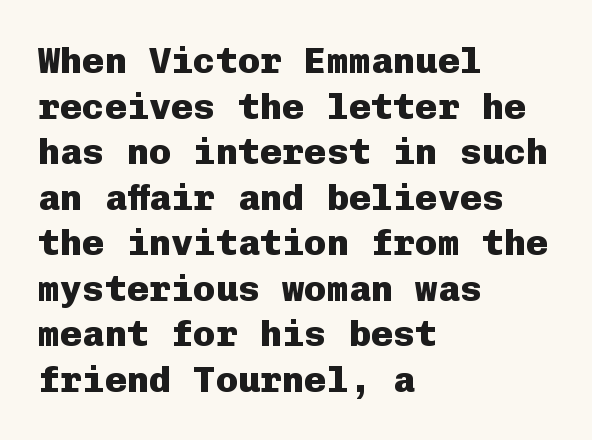
Q: Is the text bold? A: Yes.
Q: Is the text italic (slanted)? A: No, it is upright.
Q: Is the typeface a serif or a sans-serif typeface? A: Sans-serif.
Q: Is the text underlined? A: No.
Q: How is the paragraph aligned? A: Left-aligned.
Q: Is the spacing between letters normal or unusually wide? A: Normal.
Q: Width (condensed, normal, or wide)? A: Normal.
Q: Stroke contrast? A: Low.
Q: x-height? A: Medium.
Q: Monospaced? A: Yes.
